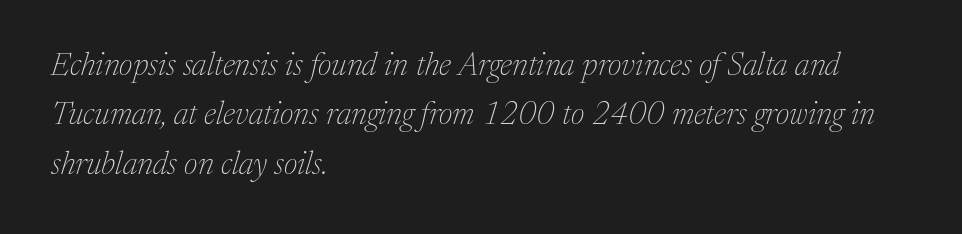
The image shows 32 px thin serif type, italic (leaning right); set left-aligned, normal line spacing (1.54x), normal letter spacing, not underlined; medium stroke contrast and a medium x-height.
